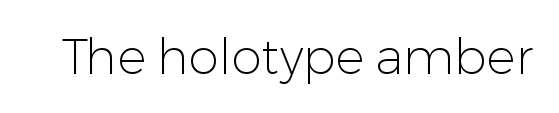
{"serif": "no", "italic": "no", "bold": "no", "weight": "light", "width": "normal", "stroke_contrast": "low", "x_height": "medium", "monospaced": "no", "underline": "no", "letter_spacing": "normal", "letter_spacing_em": 0.0, "glyph_px": 49}
